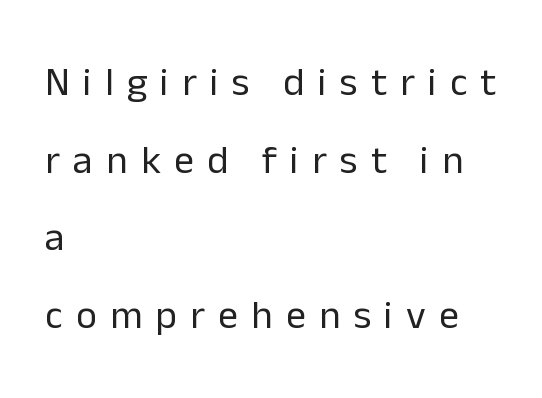
Q: Is the text bold? A: No.
Q: Is the text italic (slanted)? A: No, it is upright.
Q: Is the typeface a serif or a sans-serif typeface? A: Sans-serif.
Q: Is the text underlined? A: No.
Q: How is the paragraph aligned? A: Left-aligned.
Q: Is the spacing between letters normal or unusually wide? A: Unusually wide.
Q: Is the spacing between lines tight, normal or loose? A: Loose.
Q: Width (condensed, normal, or wide)? A: Normal.
Q: Stroke contrast? A: Low.
Q: x-height? A: Medium.
Q: Monospaced? A: No.
